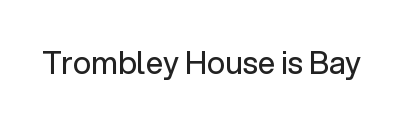
The image shows 31 px regular-weight sans-serif type, upright; set normal letter spacing, not underlined; low stroke contrast and a medium x-height.
